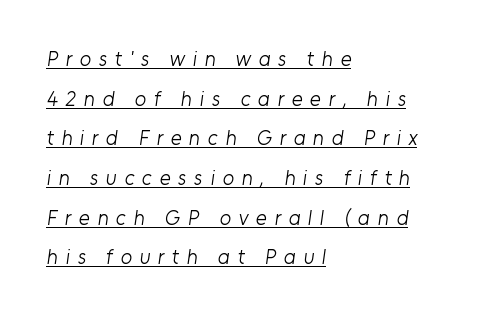
The image shows 21 px text type; set left-aligned, line spacing 1.89x, unusually wide letter spacing (+0.36 em), underlined.
